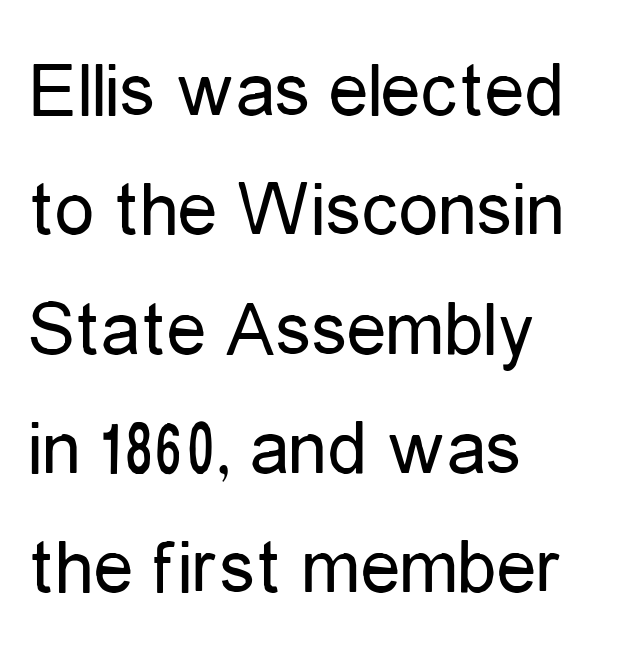
Q: Is the text bold? A: No.
Q: Is the text italic (slanted)? A: No, it is upright.
Q: Is the typeface a serif or a sans-serif typeface? A: Sans-serif.
Q: Is the text underlined? A: No.
Q: How is the paragraph aligned? A: Left-aligned.
Q: Is the spacing between letters normal or unusually wide? A: Normal.
Q: Is the spacing between lines tight, normal or loose? A: Normal.
Q: Width (condensed, normal, or wide)? A: Condensed.
Q: Stroke contrast? A: Low.
Q: x-height? A: Medium.
Q: Monospaced? A: No.
